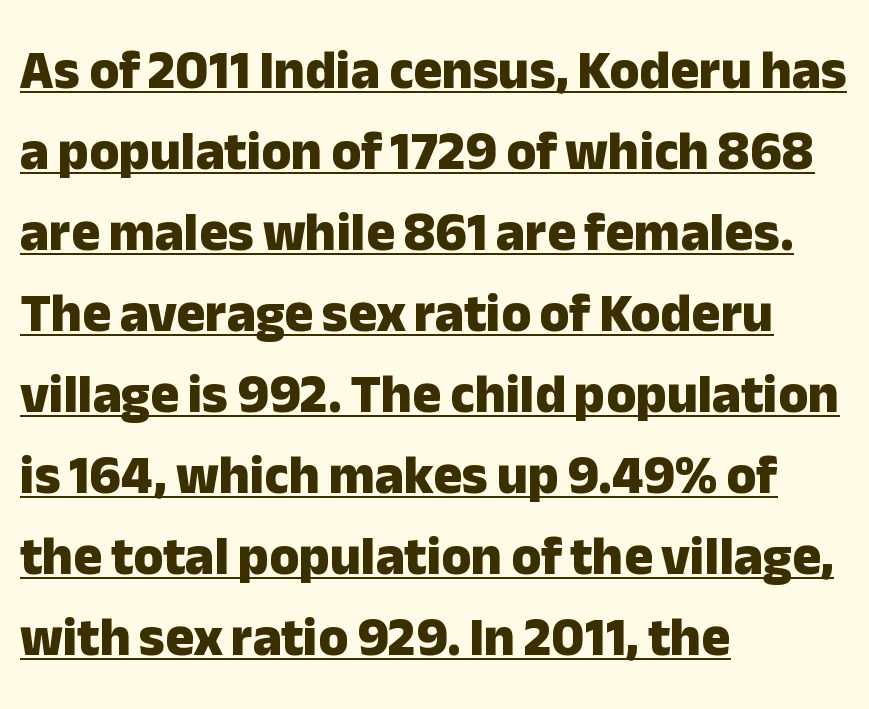
Q: Is the text bold? A: Yes.
Q: Is the text italic (slanted)? A: No, it is upright.
Q: Is the typeface a serif or a sans-serif typeface? A: Sans-serif.
Q: Is the text underlined? A: Yes.
Q: How is the paragraph aligned? A: Left-aligned.
Q: Is the spacing between letters normal or unusually wide? A: Normal.
Q: Is the spacing between lines tight, normal or loose? A: Normal.
Q: Width (condensed, normal, or wide)? A: Normal.
Q: Stroke contrast? A: Low.
Q: x-height? A: Medium.
Q: Monospaced? A: No.
